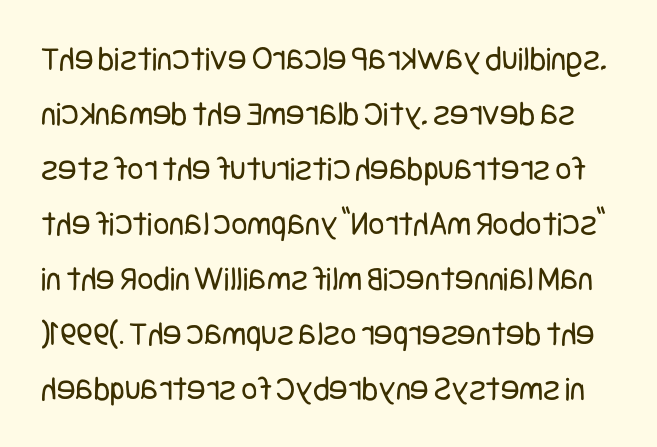
{"serif": "no", "italic": "no", "bold": "no", "weight": "regular", "width": "condensed", "stroke_contrast": "low", "x_height": "large", "underline": "no", "line_spacing": "normal", "line_spacing_ratio": 1.57, "letter_spacing": "normal", "letter_spacing_em": 0.0, "glyph_px": 35}
